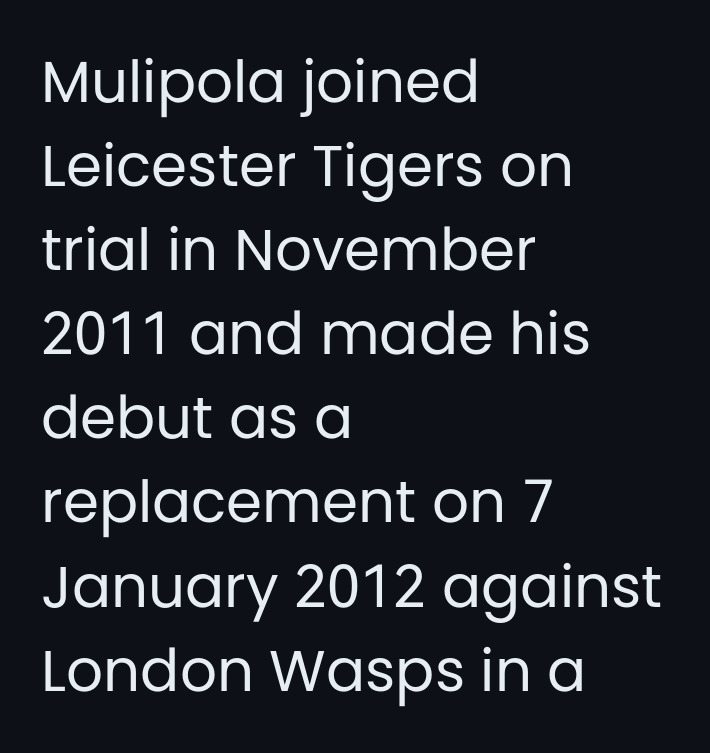
{"serif": "no", "italic": "no", "bold": "no", "weight": "regular", "width": "normal", "stroke_contrast": "low", "x_height": "large", "monospaced": "no", "underline": "no", "align": "left", "line_spacing": "normal", "line_spacing_ratio": 1.45, "letter_spacing": "normal", "letter_spacing_em": 0.0, "glyph_px": 58}
